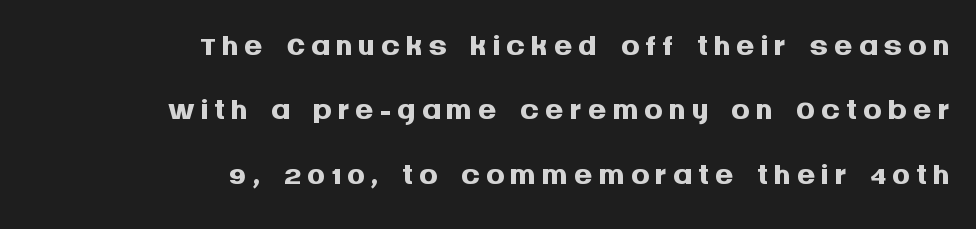
The image shows 47 px semibold sans-serif type, upright; set right-aligned, normal line spacing (1.37x), not underlined; medium stroke contrast and a large x-height.
